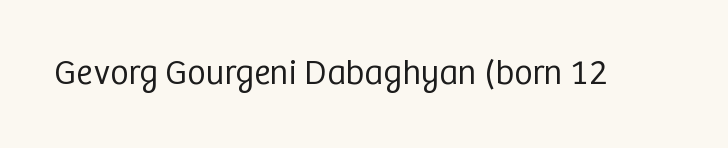
Default kerning and tracking; the words read as compact shapes. The typeface has the unassuming heft of standard copy or less. If you drew a line through each stem, it would be perfectly vertical. The rendering uses natural spacing where letterforms have individual widths.
